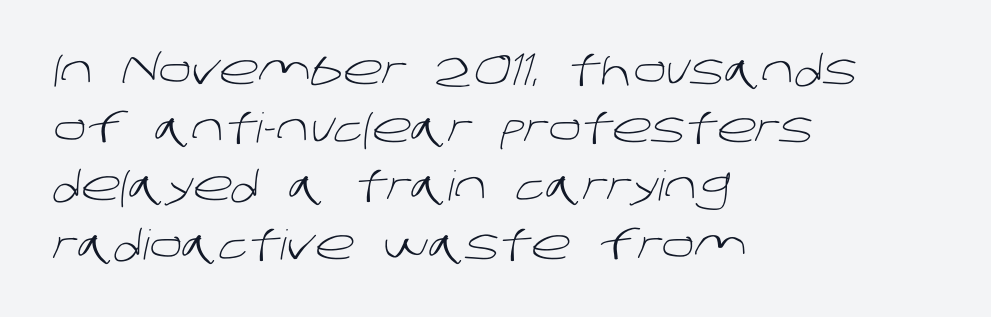
Bold? No — there's no thickening of the strokes. Rows of type keep a routine distance in the vertical direction. Each row of text sits above clean, open space. The type is set solid horizontally, with unmodified tracking. Character widths vary here, with narrow letters taking less room than wide ones.
